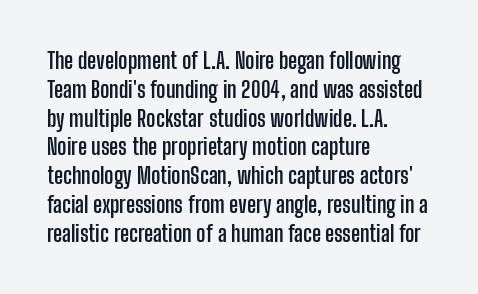
The rows are spaced the way most documents space them. Its strokes are broad and dark, the hallmark of bold type. Posture: upright roman. A bare baseline throughout the passage.
